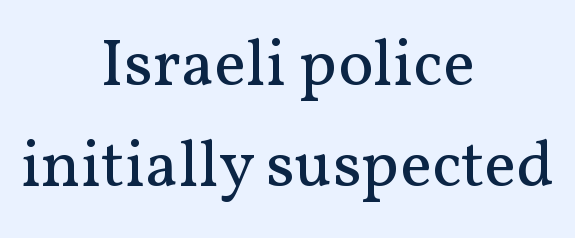
Leading: standard. Caption: multi-line text, centered on the measure. Looks like regular typesetting: each glyph gets only the width it needs. You could call the tracking neutral — neither tight nor loose. Words float on clear page, feet unadorned.
